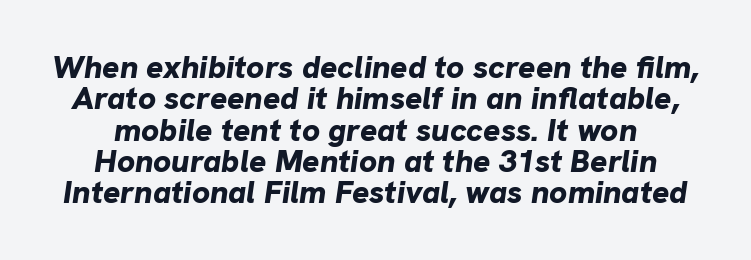
Q: Is the text bold? A: Yes.
Q: Is the text italic (slanted)? A: Yes, it leans right by about 8 degrees.
Q: Is the text underlined? A: No.
Q: Is the spacing between letters normal or unusually wide? A: Normal.
Q: Is the spacing between lines tight, normal or loose? A: Tight.
Q: Width (condensed, normal, or wide)? A: Normal.
Q: Stroke contrast? A: Low.
Q: x-height? A: Medium.
Q: Monospaced? A: No.
